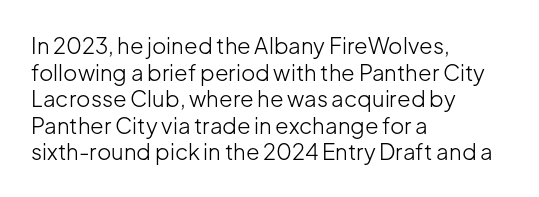
The face used here is rendered with its standard letterfit. The rag falls on the right side of this text block. The typeface has the unassuming heft of standard copy or less. Italic: no, the glyphs are upright roman.
